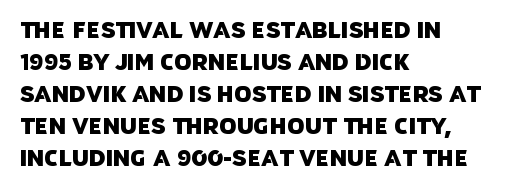
The image shows 22 px text type; set left-aligned, normal line spacing (1.46x), normal letter spacing, not underlined.
